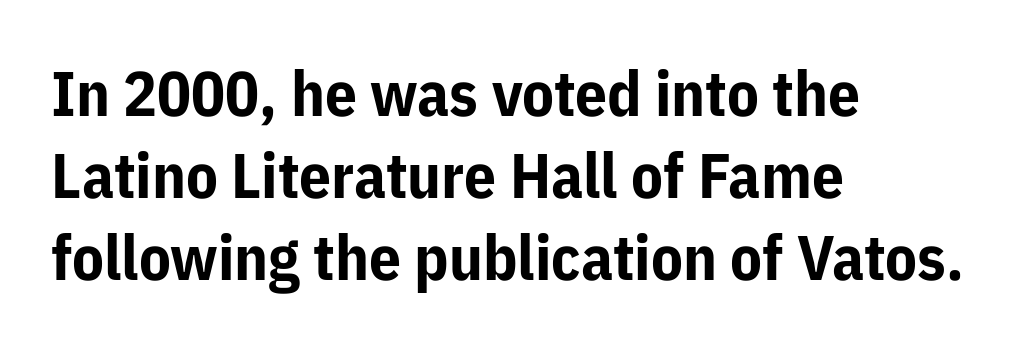
{"serif": "no", "italic": "no", "bold": "yes", "weight": "bold", "width": "normal", "stroke_contrast": "low", "x_height": "medium", "monospaced": "no", "underline": "no", "align": "left", "line_spacing": "normal", "line_spacing_ratio": 1.3, "letter_spacing": "normal", "letter_spacing_em": 0.0, "glyph_px": 63}
